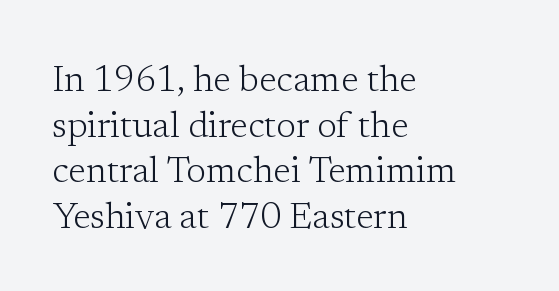
The image shows 36 px light serif type, upright; set left-aligned, normal line spacing (1.27x), normal letter spacing, not underlined; low stroke contrast and a medium x-height.
